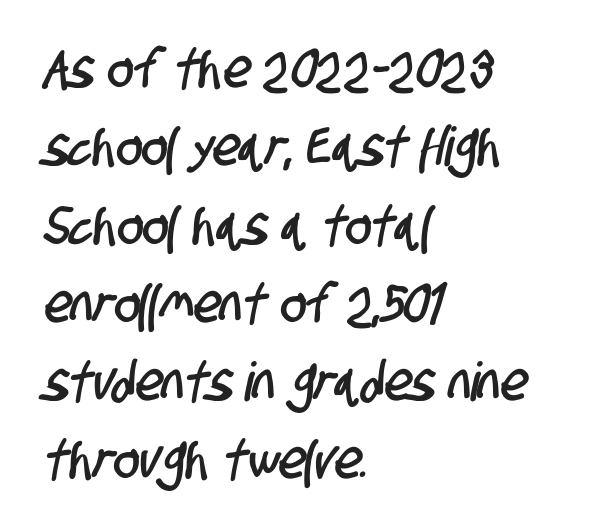
Q: Is the typeface a serif or a sans-serif typeface? A: Sans-serif.
Q: Is the text underlined? A: No.
Q: How is the paragraph aligned? A: Left-aligned.
Q: Is the spacing between letters normal or unusually wide? A: Normal.
Q: Is the spacing between lines tight, normal or loose? A: Normal.
Q: Width (condensed, normal, or wide)? A: Condensed.
Q: Stroke contrast? A: Low.
Q: x-height? A: Large.
Q: Monospaced? A: No.
